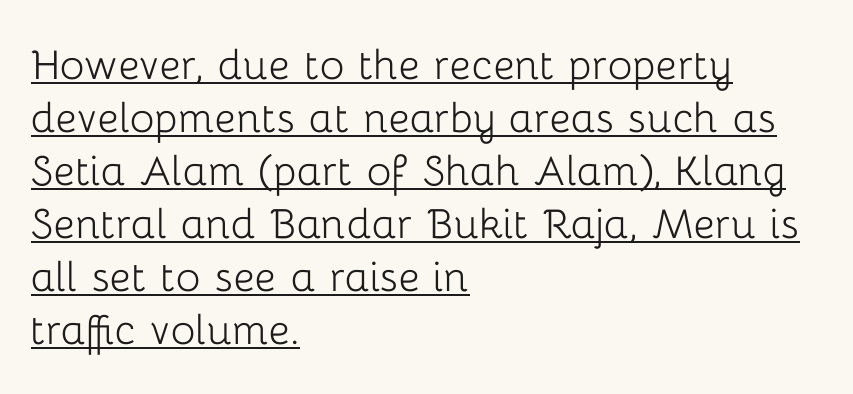
The image shows 52 px light sans-serif type, upright; set left-aligned, tight line spacing (1.02x), normal letter spacing, underlined; low stroke contrast and a medium x-height.
